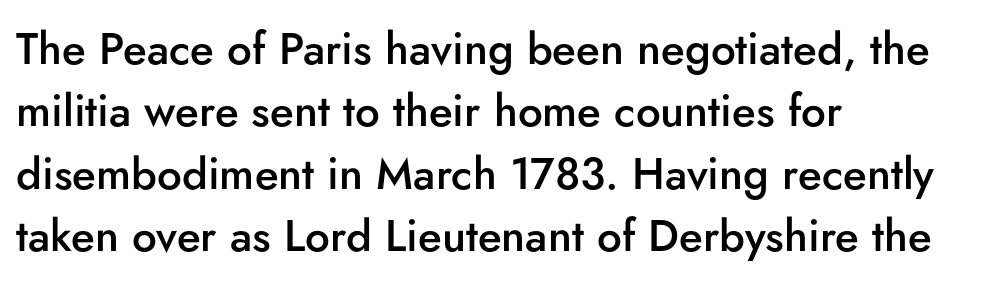
{"serif": "no", "italic": "no", "bold": "semi", "weight": "semibold", "width": "normal", "stroke_contrast": "low", "x_height": "small", "monospaced": "no", "underline": "no", "align": "left", "line_spacing": "normal", "line_spacing_ratio": 1.42, "letter_spacing": "normal", "letter_spacing_em": 0.0, "glyph_px": 44}
